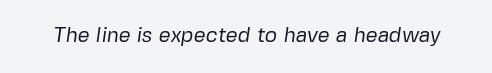
{"bold": "no", "underline": "no", "letter_spacing": "normal", "letter_spacing_em": 0.0, "glyph_px": 21}
